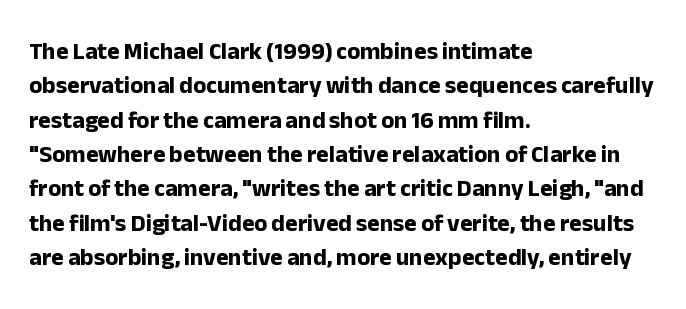
The image shows 24 px bold type, upright; set left-aligned, normal line spacing (1.43x), normal letter spacing, not underlined.
